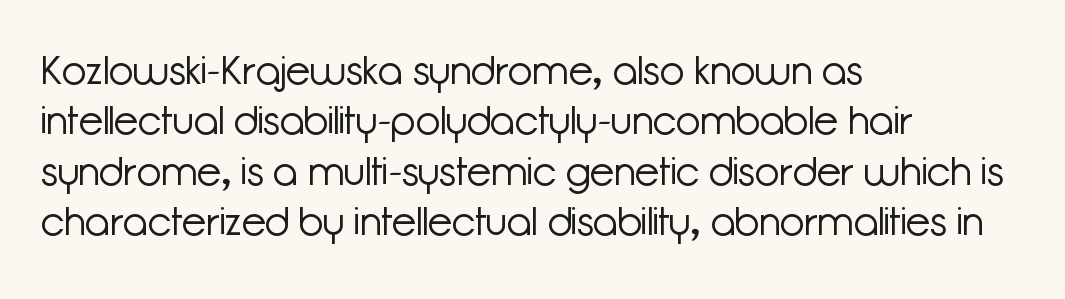
Q: Is the text bold? A: No.
Q: Is the text italic (slanted)? A: No, it is upright.
Q: Is the typeface a serif or a sans-serif typeface? A: Sans-serif.
Q: Is the text underlined? A: No.
Q: How is the paragraph aligned? A: Left-aligned.
Q: Is the spacing between letters normal or unusually wide? A: Normal.
Q: Is the spacing between lines tight, normal or loose? A: Normal.
Q: Width (condensed, normal, or wide)? A: Normal.
Q: Stroke contrast? A: Low.
Q: x-height? A: Medium.
Q: Monospaced? A: No.
